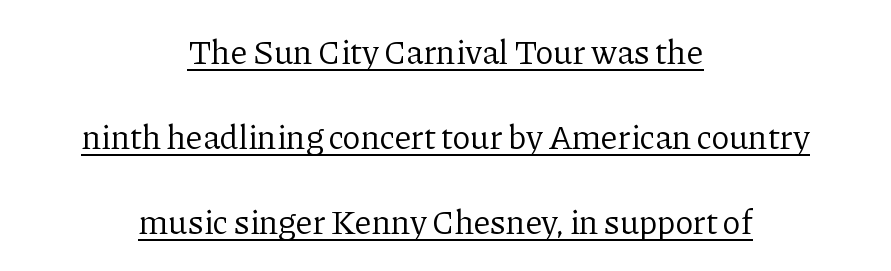
Q: Is the text bold? A: No.
Q: Is the text italic (slanted)? A: No, it is upright.
Q: Is the typeface a serif or a sans-serif typeface? A: Serif.
Q: Is the text underlined? A: Yes.
Q: How is the paragraph aligned? A: Centered.
Q: Is the spacing between letters normal or unusually wide? A: Normal.
Q: Is the spacing between lines tight, normal or loose? A: Loose.
Q: Width (condensed, normal, or wide)? A: Normal.
Q: Stroke contrast? A: Low.
Q: x-height? A: Medium.
Q: Monospaced? A: No.
